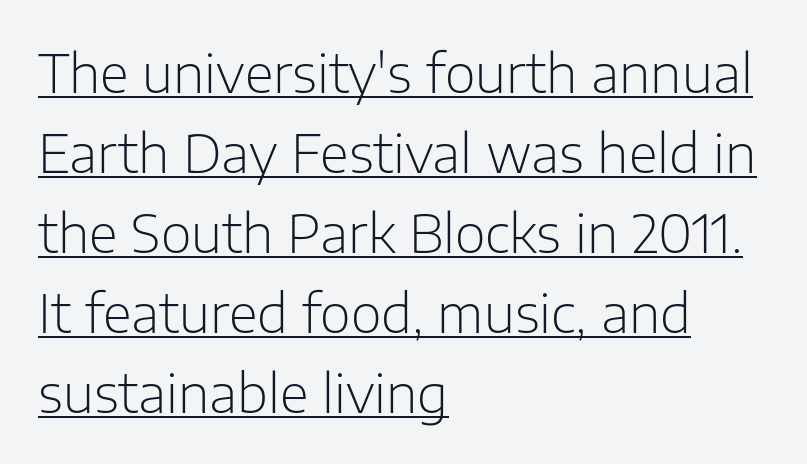
{"serif": "no", "italic": "no", "bold": "no", "weight": "light", "width": "normal", "stroke_contrast": "low", "x_height": "medium", "monospaced": "no", "underline": "yes", "align": "left", "line_spacing": "normal", "line_spacing_ratio": 1.51, "letter_spacing": "normal", "letter_spacing_em": 0.0, "glyph_px": 53}
